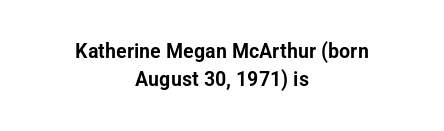
Designer's note — italics off, roman on. The line-height multiplier appears to be the usual default. Layout note: lines centered. Short note: letters normally spaced. Check the space under the baseline: it is left empty.
